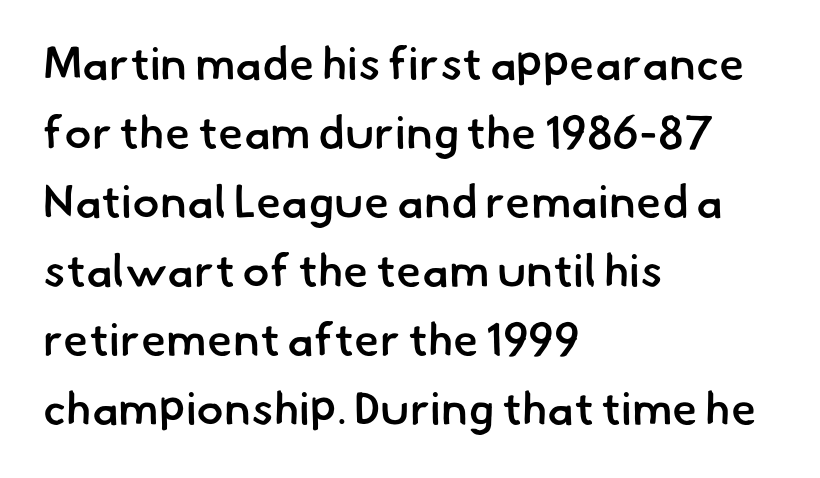
{"serif": "no", "bold": "semi", "weight": "semibold", "width": "normal", "stroke_contrast": "low", "x_height": "small", "monospaced": "no", "underline": "no", "align": "left", "line_spacing": "normal", "line_spacing_ratio": 1.5, "letter_spacing": "normal", "letter_spacing_em": 0.0, "glyph_px": 46}
